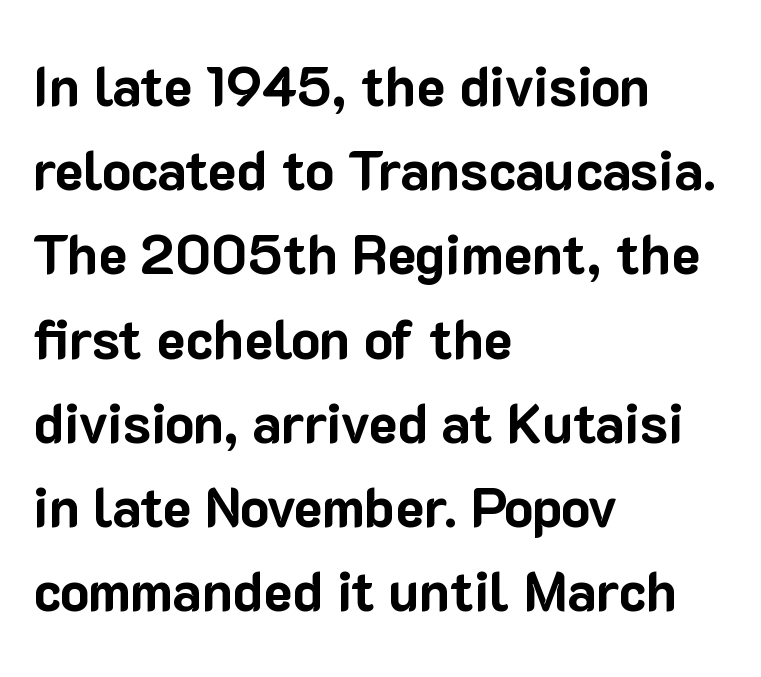
{"serif": "no", "italic": "no", "bold": "yes", "weight": "bold", "width": "normal", "stroke_contrast": "low", "x_height": "medium", "monospaced": "no", "underline": "no", "align": "left", "line_spacing": "normal", "line_spacing_ratio": 1.56, "letter_spacing": "normal", "letter_spacing_em": 0.0, "glyph_px": 54}
